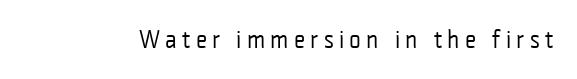
Q: Is the text bold? A: No.
Q: Is the text italic (slanted)? A: No, it is upright.
Q: Is the text underlined? A: No.
Q: Is the spacing between letters normal or unusually wide? A: Unusually wide.
